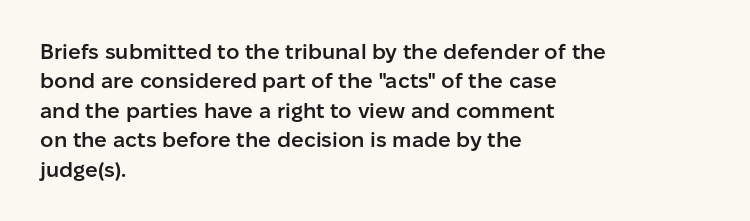
The image shows 21 px text type, upright; set left-aligned, normal line spacing (1.4x), normal letter spacing, not underlined.
